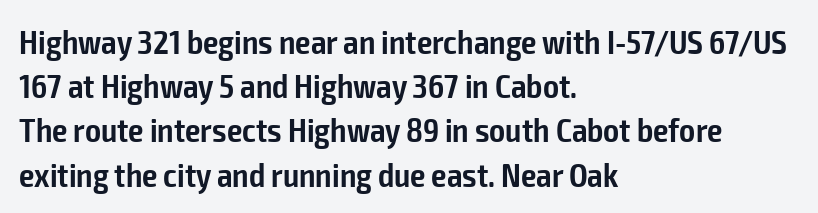
Reading down the block, your eye returns to a fixed left position each line. Ordinary non-slanted type is in use. In terms of letterform style, serifs are entirely absent. Honestly, the row spacing looks completely unremarkable. Caption: standard tracking, unaltered. Emphasis by weight is partial: semibold.
